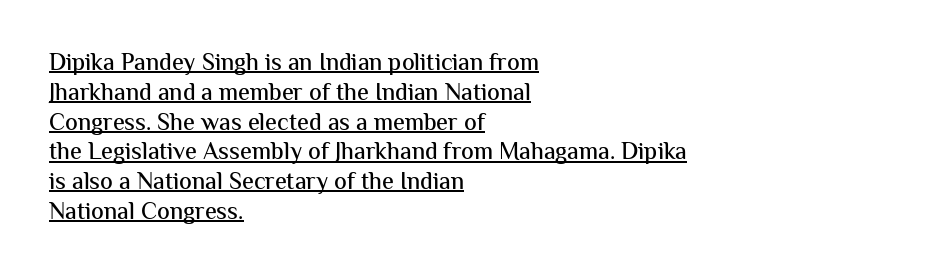
Q: Is the text italic (slanted)? A: No, it is upright.
Q: Is the text underlined? A: Yes.
Q: How is the paragraph aligned? A: Left-aligned.
Q: Is the spacing between letters normal or unusually wide? A: Normal.
